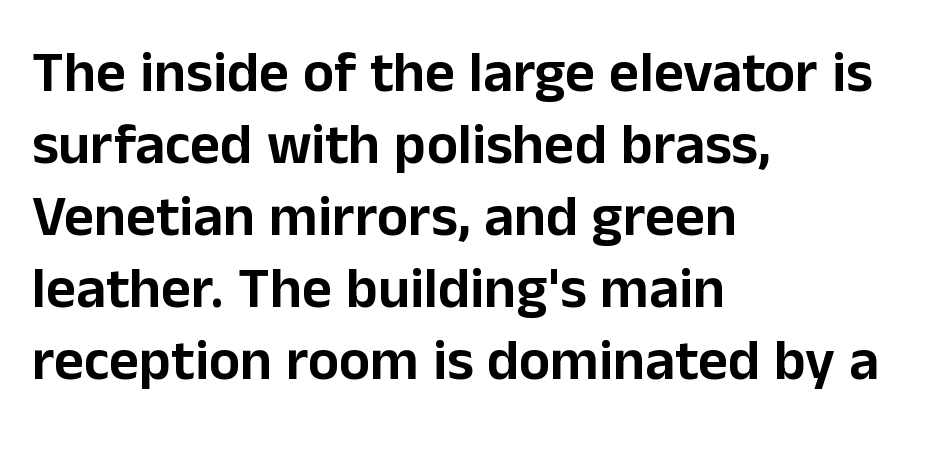
{"serif": "no", "italic": "no", "width": "normal", "stroke_contrast": "low", "x_height": "medium", "monospaced": "no", "underline": "no", "align": "left", "line_spacing_ratio": 1.24, "letter_spacing": "normal", "letter_spacing_em": 0.0, "glyph_px": 58}
